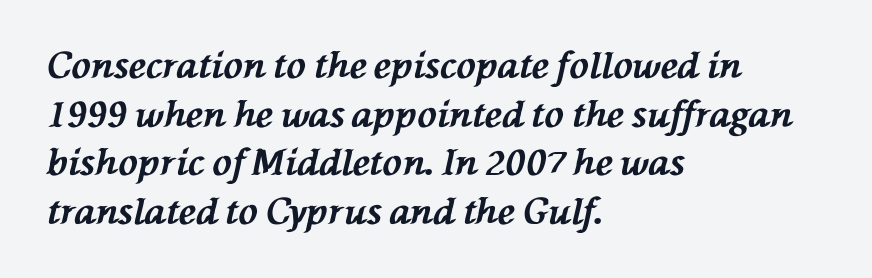
Horizontally, the lines are justified to the leading edge only. The rendering uses natural spacing where letterforms have individual widths. Regarding leading, the lines here are spaced in the standard way. Its strokes are broad and dark, the hallmark of bold type. A bare baseline throughout the passage. Nothing unusual about the tracking: characters are spaced as the font intends.
